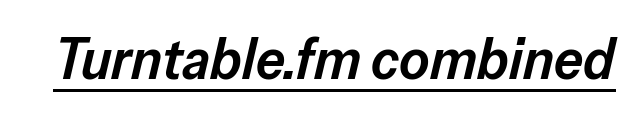
{"italic": "yes", "lean": "right", "slant_degrees": 13, "bold": "semi", "weight": "semibold", "width": "normal", "stroke_contrast": "low", "x_height": "medium", "monospaced": "no", "underline": "yes", "letter_spacing": "normal", "letter_spacing_em": 0.0, "glyph_px": 58}
